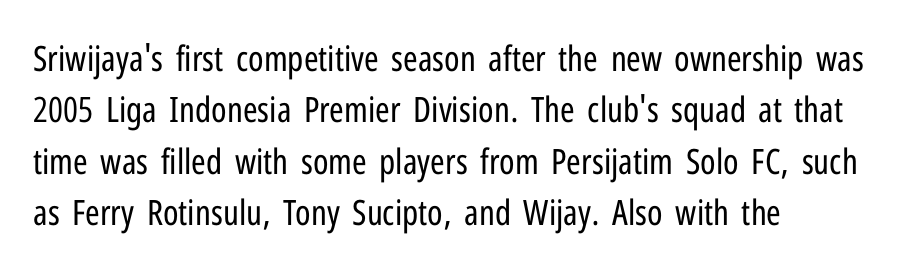
Q: Is the text bold? A: No.
Q: Is the text italic (slanted)? A: No, it is upright.
Q: Is the typeface a serif or a sans-serif typeface? A: Sans-serif.
Q: Is the text underlined? A: No.
Q: Is the spacing between letters normal or unusually wide? A: Normal.
Q: Is the spacing between lines tight, normal or loose? A: Normal.
Q: Width (condensed, normal, or wide)? A: Condensed.
Q: Stroke contrast? A: Low.
Q: x-height? A: Medium.
Q: Monospaced? A: No.
